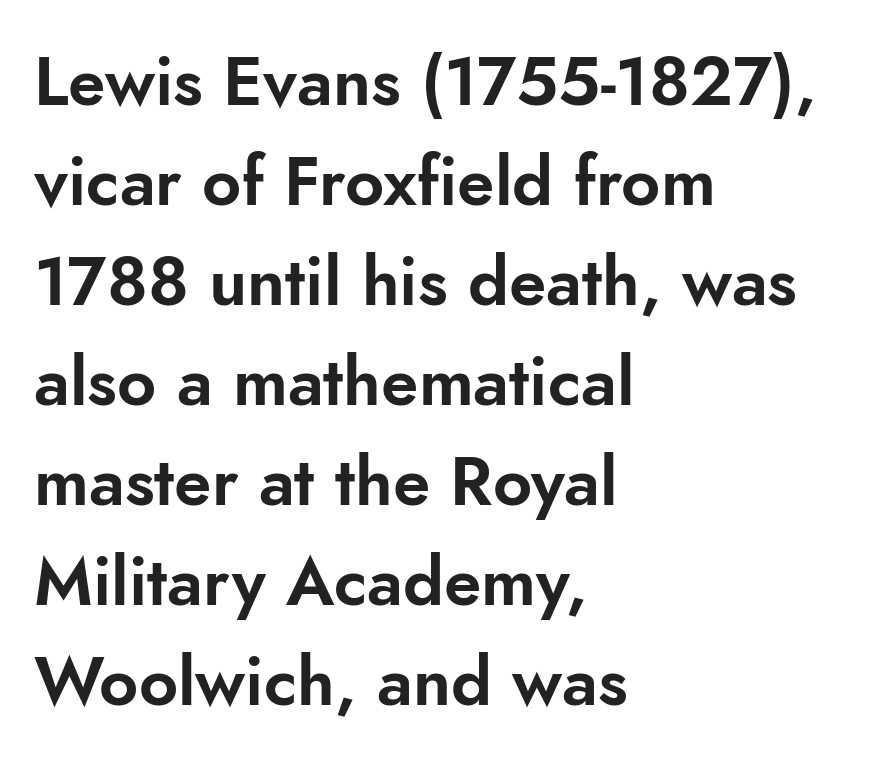
The image shows 68 px sans-serif type, upright; set left-aligned, normal line spacing (1.47x), normal letter spacing, not underlined; low stroke contrast and a small x-height.
